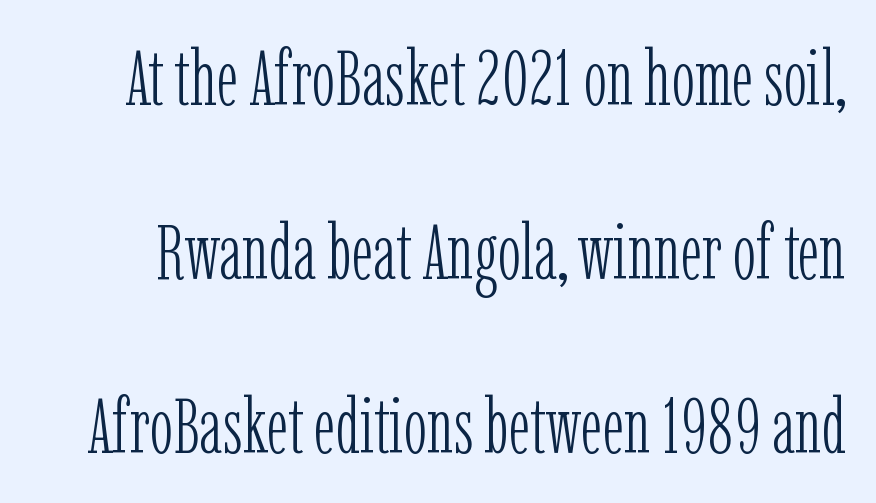
Heaviness? Minimal to ordinary, like unemphasized prose. What stands out about the letter spacing? Nothing — it is the standard amount. Has an underline been added? It has not. Old-style or modern, the face here clearly has serifs.
